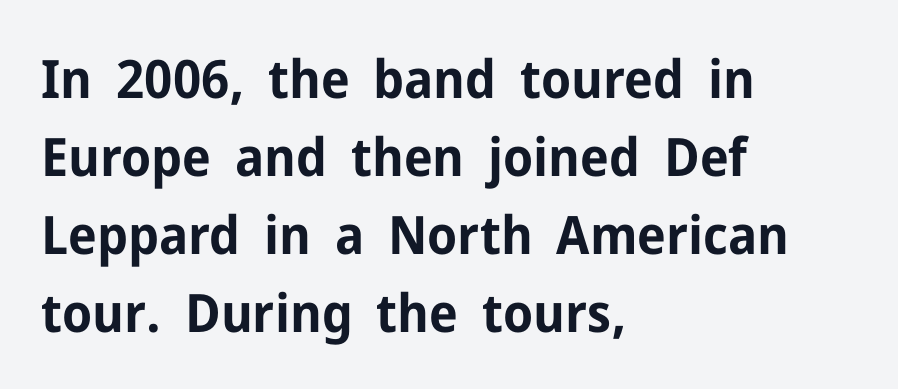
The image shows 53 px bold sans-serif type, upright; set left-aligned, normal line spacing (1.47x), normal letter spacing, not underlined; low stroke contrast and a medium x-height.
